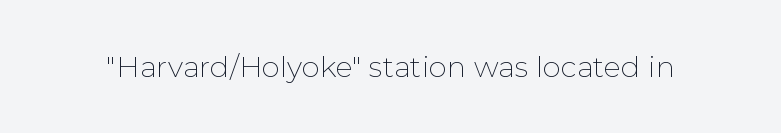
The image shows 29 px thin sans-serif type, upright; set normal letter spacing, not underlined; low stroke contrast and a medium x-height.
